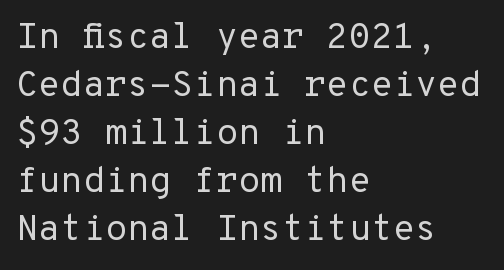
{"serif": "no", "italic": "no", "bold": "no", "weight": "regular", "width": "normal", "stroke_contrast": "low", "x_height": "medium", "underline": "no", "align": "left", "line_spacing": "normal", "line_spacing_ratio": 1.33, "letter_spacing": "normal", "letter_spacing_em": 0.0, "glyph_px": 36}
